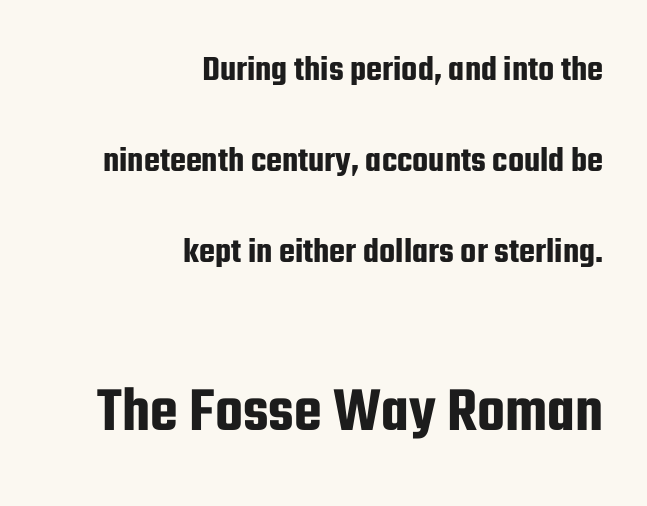
{"serif": "no", "italic": "no", "width": "condensed", "stroke_contrast": "low", "x_height": "medium", "monospaced": "no", "underline": "no", "align": "right", "line_spacing": "loose", "line_spacing_ratio": 2.46, "letter_spacing": "normal", "letter_spacing_em": 0.0, "larger_block": "second", "size_ratio": 1.73, "glyph_px": 64}
